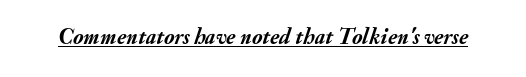
{"italic": "yes", "lean": "right", "slant_degrees": 20, "bold": "yes", "underline": "yes", "letter_spacing": "normal", "letter_spacing_em": 0.0, "glyph_px": 22}
